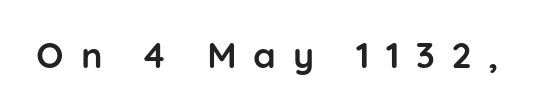
{"serif": "no", "italic": "no", "bold": "yes", "weight": "semibold", "width": "normal", "stroke_contrast": "low", "x_height": "medium", "monospaced": "no", "underline": "no", "letter_spacing": "wide", "letter_spacing_em": 0.46, "glyph_px": 36}
